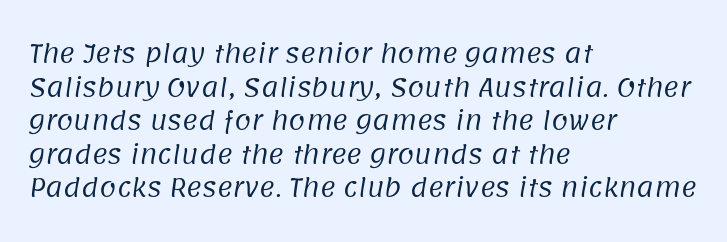
The image shows 24 px text type; set left-aligned, normal line spacing (1.4x), normal letter spacing, not underlined.
